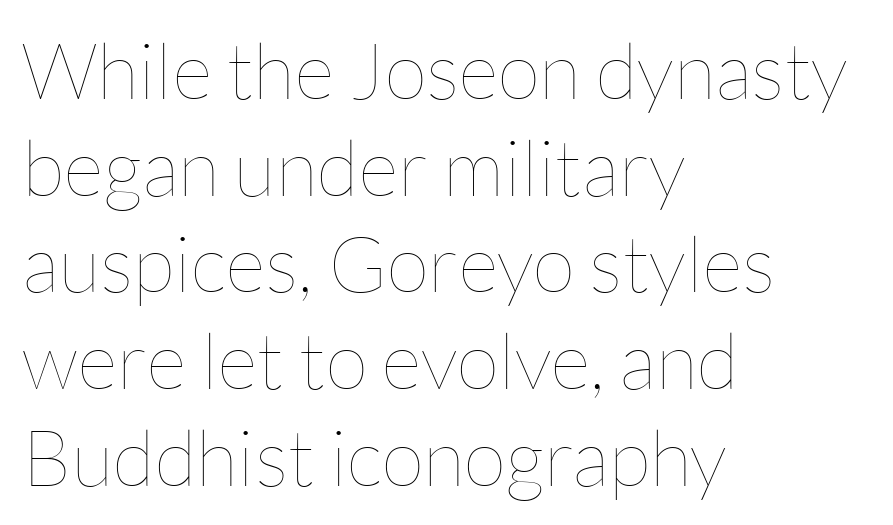
Q: Is the text bold? A: No.
Q: Is the text italic (slanted)? A: No, it is upright.
Q: Is the text underlined? A: No.
Q: How is the paragraph aligned? A: Left-aligned.
Q: Is the spacing between letters normal or unusually wide? A: Normal.
Q: Width (condensed, normal, or wide)? A: Normal.
Q: Stroke contrast? A: Low.
Q: x-height? A: Medium.
Q: Monospaced? A: No.
